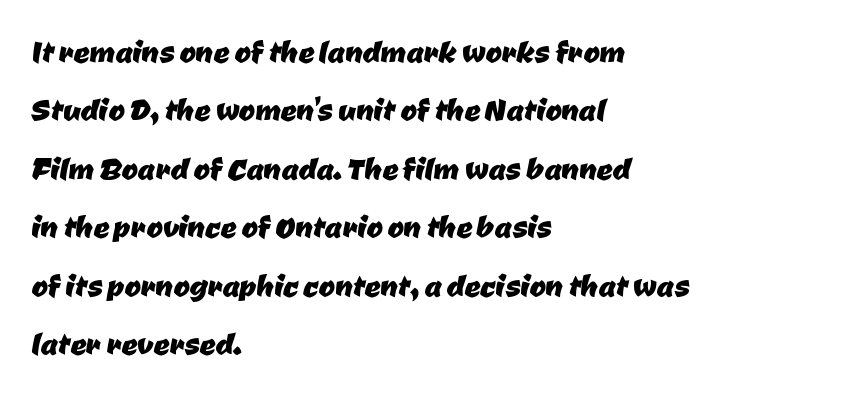
Q: Is the typeface a serif or a sans-serif typeface? A: Sans-serif.
Q: Is the text underlined? A: No.
Q: How is the paragraph aligned? A: Left-aligned.
Q: Is the spacing between letters normal or unusually wide? A: Normal.
Q: Is the spacing between lines tight, normal or loose? A: Normal.
Q: Width (condensed, normal, or wide)? A: Normal.
Q: Stroke contrast? A: Low.
Q: x-height? A: Medium.
Q: Monospaced? A: No.
